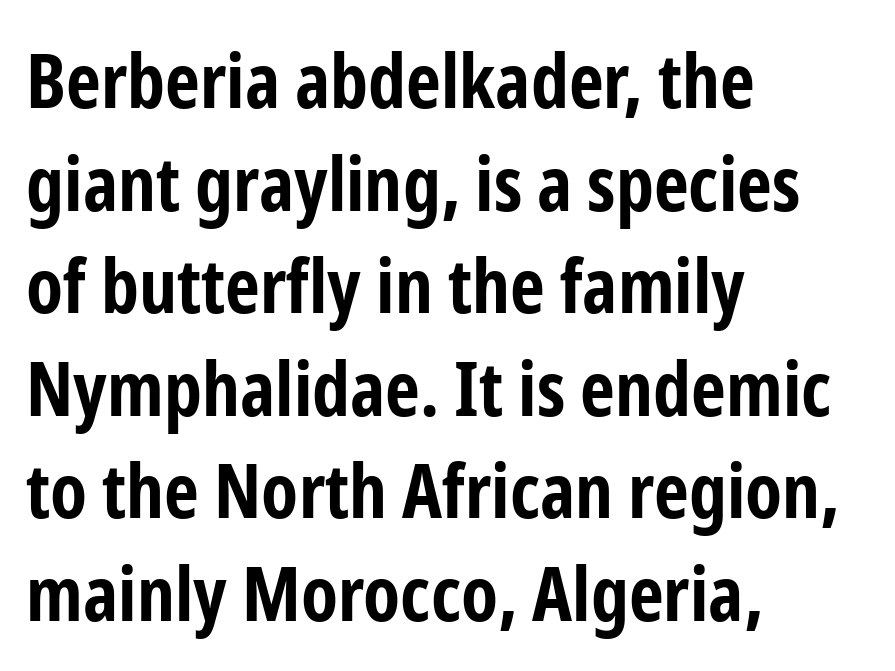
Q: Is the text bold? A: Yes.
Q: Is the text italic (slanted)? A: No, it is upright.
Q: Is the typeface a serif or a sans-serif typeface? A: Sans-serif.
Q: Is the text underlined? A: No.
Q: How is the paragraph aligned? A: Left-aligned.
Q: Is the spacing between letters normal or unusually wide? A: Normal.
Q: Is the spacing between lines tight, normal or loose? A: Normal.
Q: Width (condensed, normal, or wide)? A: Condensed.
Q: Stroke contrast? A: Low.
Q: x-height? A: Medium.
Q: Monospaced? A: No.
